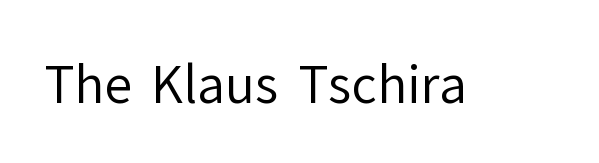
Regarding serifs, this sample does without them. Varying glyph widths throughout — classic text-font behaviour. Vertical stems look standard width or narrower in stroke. This rendering leaves character spacing at its baseline value. This is roman type, the default non-slanted kind.
